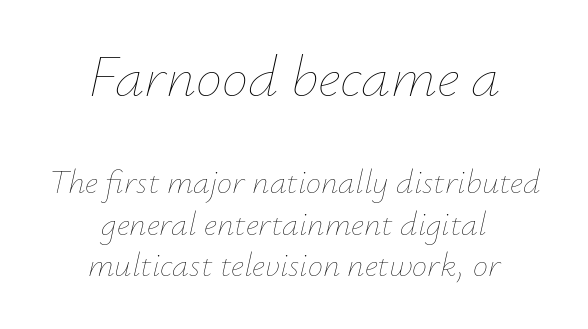
Q: Is the text bold? A: No.
Q: Is the text italic (slanted)? A: Yes, it leans right by about 12 degrees.
Q: Is the text underlined? A: No.
Q: How is the paragraph aligned? A: Centered.
Q: Is the spacing between letters normal or unusually wide? A: Normal.
Q: Which block of text is set in a larger size, the first (top) or the second (bottom)? A: The first (top) one.
Q: Width (condensed, normal, or wide)? A: Normal.
Q: Stroke contrast? A: Low.
Q: x-height? A: Small.
Q: Monospaced? A: No.
